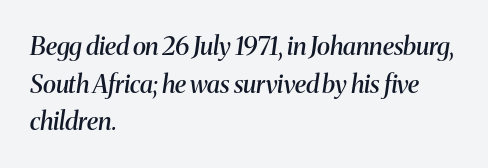
The image shows 25 px text type, italic (leaning right); set left-aligned, normal line spacing (1.51x), normal letter spacing, not underlined.
